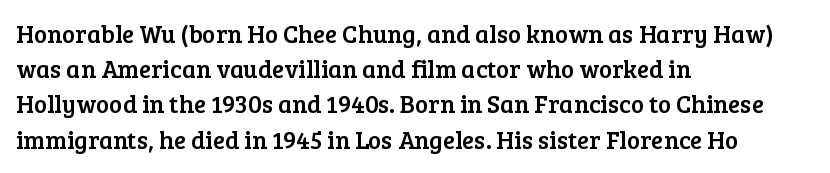
{"italic": "no", "underline": "no", "align": "left", "line_spacing": "normal", "line_spacing_ratio": 1.41, "letter_spacing": "normal", "letter_spacing_em": 0.0, "glyph_px": 25}
